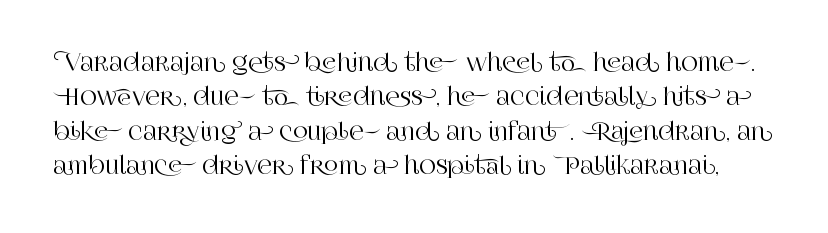
The image shows 23 px text type, upright; set normal line spacing (1.49x), normal letter spacing, not underlined.
